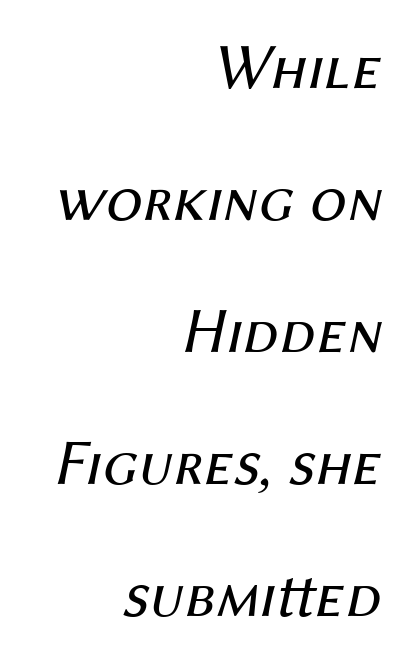
The image shows 65 px regular-weight type, italic (leaning right); set right-aligned, loose line spacing (2.03x), normal letter spacing, not underlined; medium stroke contrast and a medium x-height.
